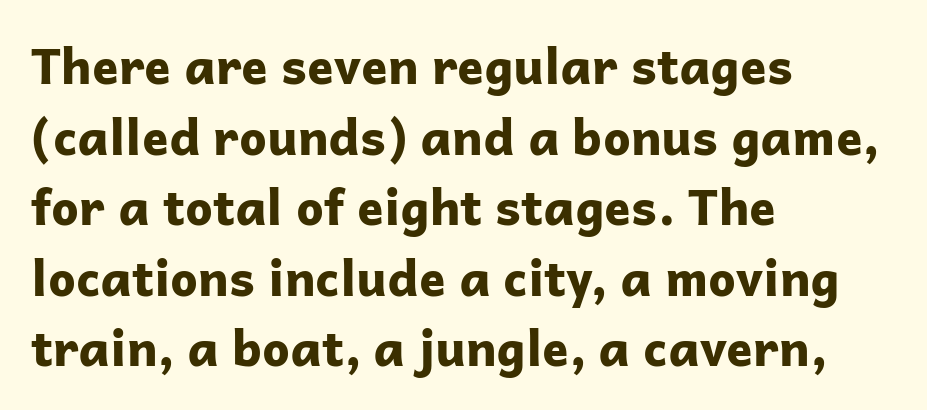
The image shows 49 px bold sans-serif type, upright; set left-aligned, normal line spacing (1.44x), normal letter spacing, not underlined; low stroke contrast and a medium x-height.
